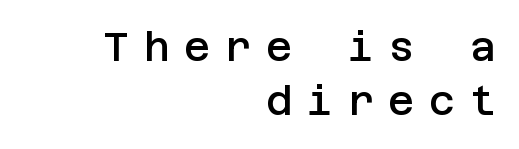
{"serif": "no", "italic": "no", "bold": "semi", "weight": "semibold", "width": "normal", "stroke_contrast": "low", "x_height": "large", "underline": "no", "align": "right", "line_spacing": "normal", "line_spacing_ratio": 1.36, "letter_spacing": "wide", "letter_spacing_em": 0.37, "glyph_px": 40}
